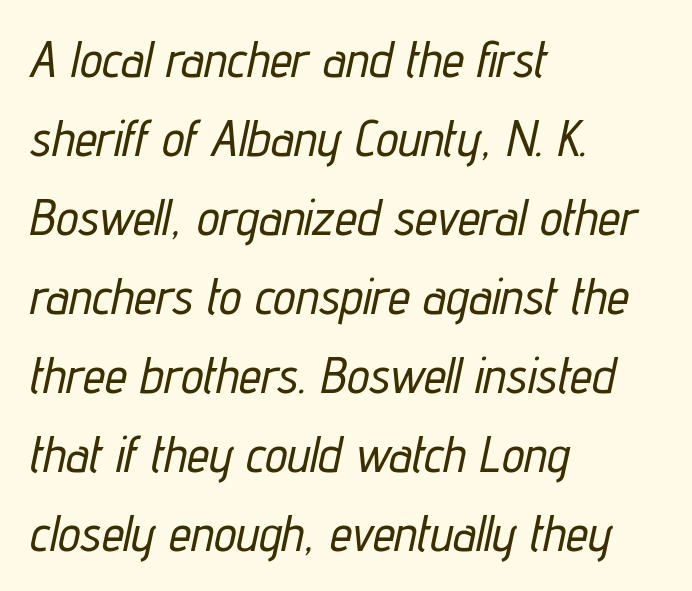
{"italic": "yes", "lean": "right", "slant_degrees": 12, "width": "condensed", "stroke_contrast": "low", "x_height": "medium", "monospaced": "no", "underline": "no", "align": "left", "line_spacing": "normal", "line_spacing_ratio": 1.58, "letter_spacing": "normal", "letter_spacing_em": 0.0, "glyph_px": 50}
